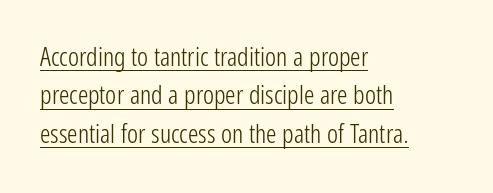
The image shows 26 px text type, upright; set left-aligned, normal line spacing (1.48x), normal letter spacing, underlined.
